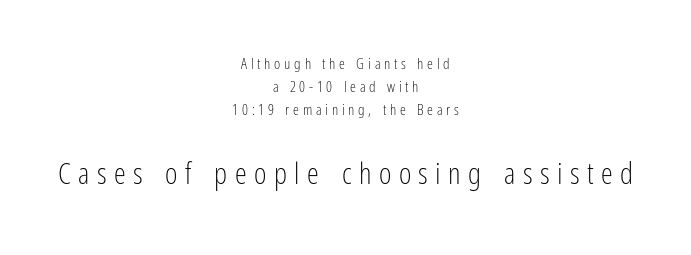
{"serif": "no", "italic": "no", "bold": "no", "weight": "light", "width": "condensed", "stroke_contrast": "low", "x_height": "medium", "monospaced": "no", "underline": "no", "align": "center", "line_spacing": "normal", "line_spacing_ratio": 1.55, "letter_spacing": "wide", "letter_spacing_em": 0.25, "larger_block": "second", "size_ratio": 2.0, "glyph_px": 30}
